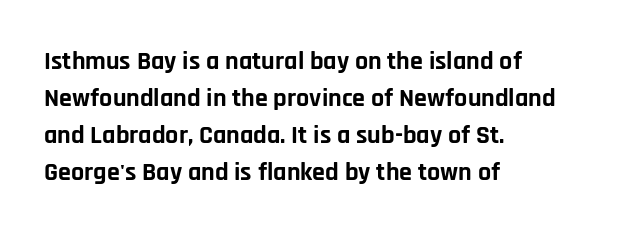
These words are printed bold, with thick strokes throughout. Between one letter and the next there's only the usual sliver of space. The letters stand straight up with perfectly vertical stems. The rendering anchors every line to the left-hand side. The leading is moderate, giving the passage an even texture.
